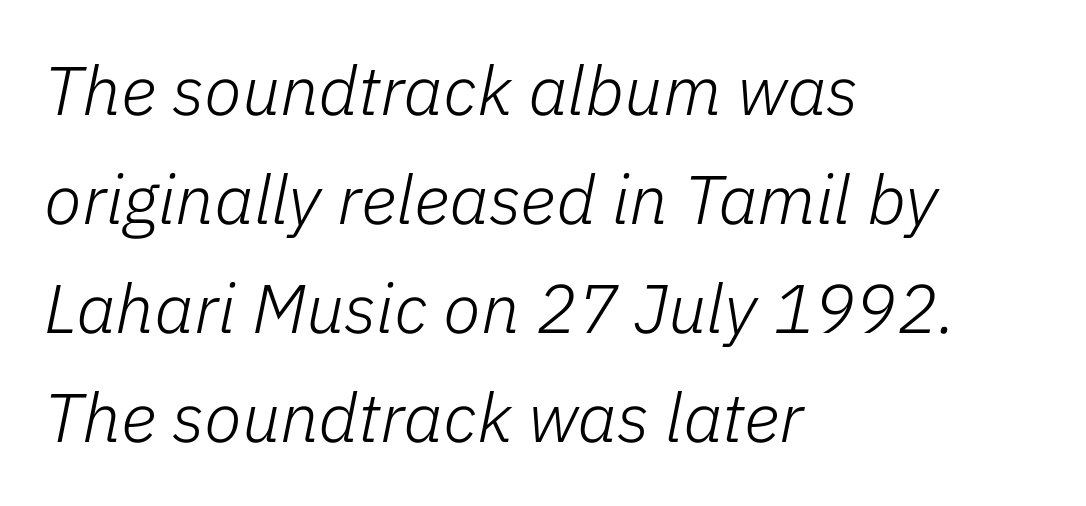
{"italic": "yes", "lean": "right", "slant_degrees": 11, "bold": "no", "weight": "light", "width": "normal", "stroke_contrast": "low", "x_height": "medium", "monospaced": "no", "underline": "no", "align": "left", "line_spacing": "normal", "line_spacing_ratio": 1.58, "letter_spacing": "normal", "letter_spacing_em": 0.0, "glyph_px": 69}
